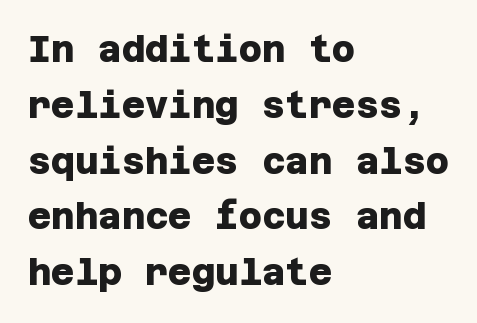
{"serif": "no", "bold": "yes", "weight": "heavy", "width": "normal", "stroke_contrast": "low", "x_height": "large", "underline": "no", "align": "left", "line_spacing": "normal", "line_spacing_ratio": 1.55, "letter_spacing": "normal", "letter_spacing_em": 0.0, "glyph_px": 36}
